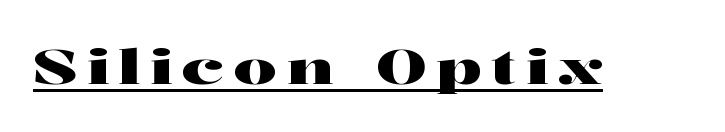
The image shows 48 px wide serif type, upright; set unusually wide letter spacing (+0.2 em), underlined; high stroke contrast and a medium x-height.
